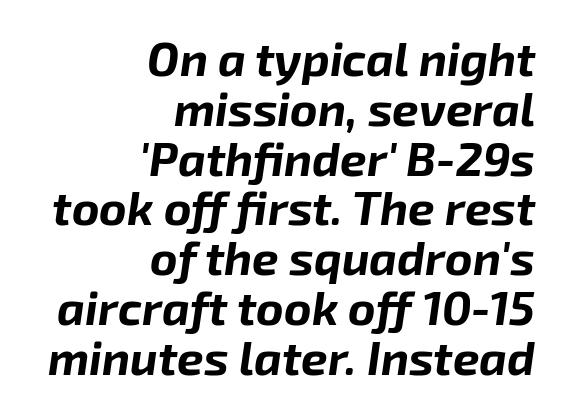
The image shows 47 px bold type, italic (leaning right); set right-aligned, tight line spacing (1.06x), normal letter spacing, not underlined; low stroke contrast and a medium x-height.
